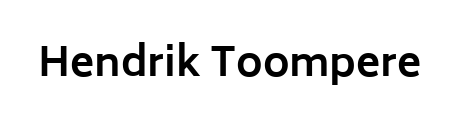
The type is set solid horizontally, with unmodified tracking. Descenders are the only things crossing below the line. Every letter is thick-stroked: bold, no question. Each letter keeps its own natural width here, so spacing adapts to shape.
